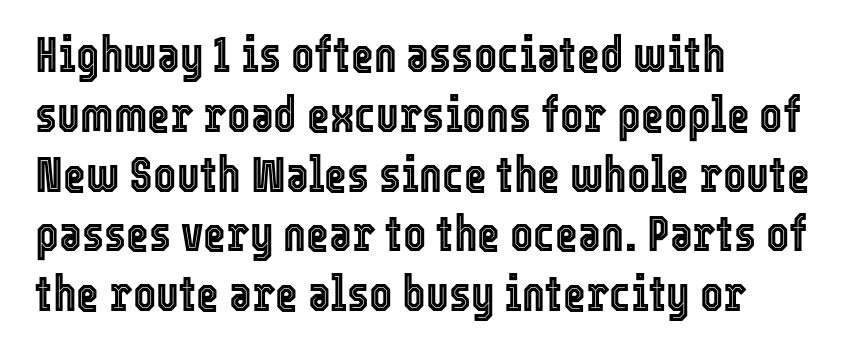
Default kerning and tracking; the words read as compact shapes. Spacing verdict: proportional, widths tailored to each character. Caption: multi-line text, flush left, ragged right. The type sits square on the baseline with zero lean.
